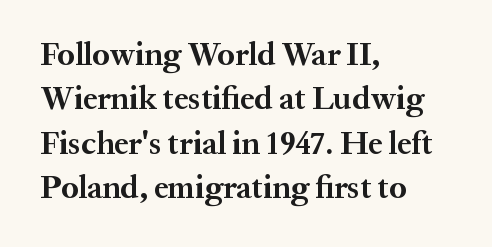
{"serif": "yes", "italic": "no", "bold": "yes", "weight": "bold", "width": "normal", "stroke_contrast": "medium", "x_height": "medium", "monospaced": "no", "underline": "no", "align": "left", "line_spacing": "normal", "line_spacing_ratio": 1.39, "letter_spacing": "normal", "letter_spacing_em": 0.0, "glyph_px": 32}
